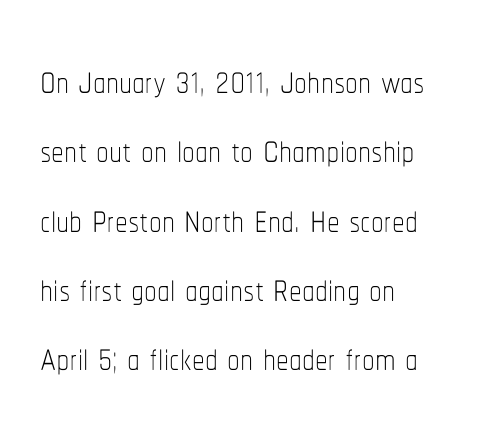
Underlining? Definitely not there. Think of a printed novel: that variable character pitch is what you see here. Line beginnings align vertically; line endings do not. Nobody touched the tracking dial on this one.
